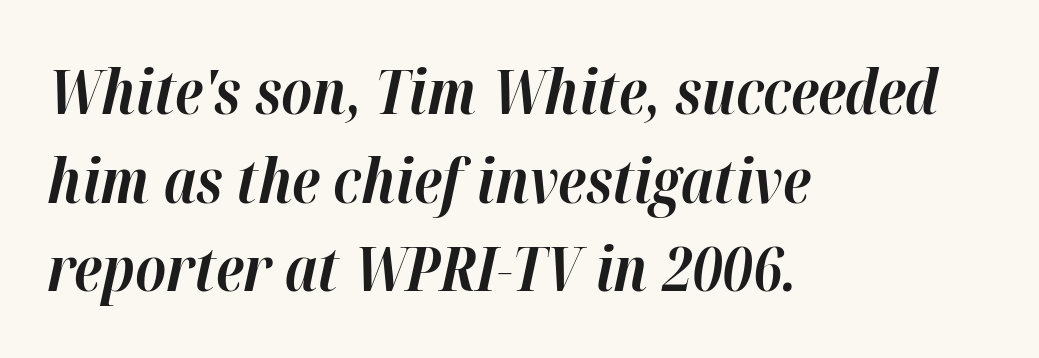
Between one letter and the next there's only the usual sliver of space. The paragraph shown leans on its left margin. Weight check: bold — yes, fully. The face used here is proportionally spaced, like ordinary book or web type. The specimen omits any rule beneath the text block's lines. The passage shown stacks its lines at a standard gap.
